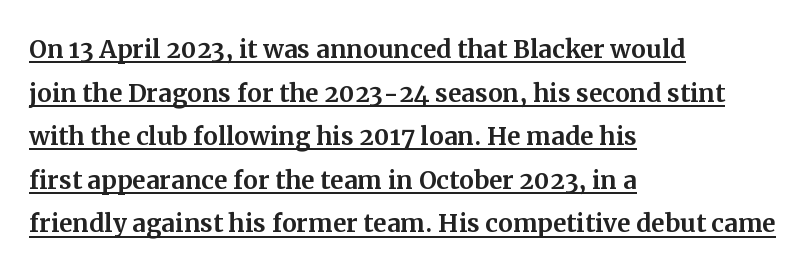
{"serif": "yes", "italic": "no", "width": "normal", "stroke_contrast": "medium", "x_height": "medium", "monospaced": "no", "underline": "yes", "align": "left", "line_spacing": "normal", "line_spacing_ratio": 1.32, "letter_spacing": "normal", "letter_spacing_em": 0.0, "glyph_px": 33}
